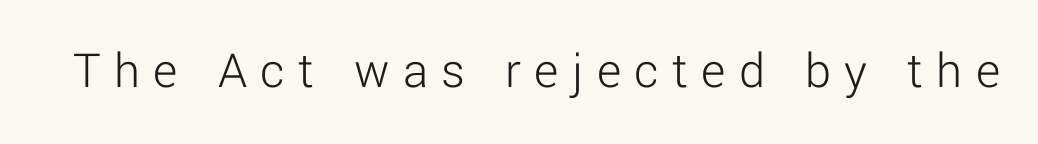
The image shows 52 px light sans-serif type, upright; set unusually wide letter spacing (+0.26 em), not underlined; low stroke contrast and a medium x-height.
